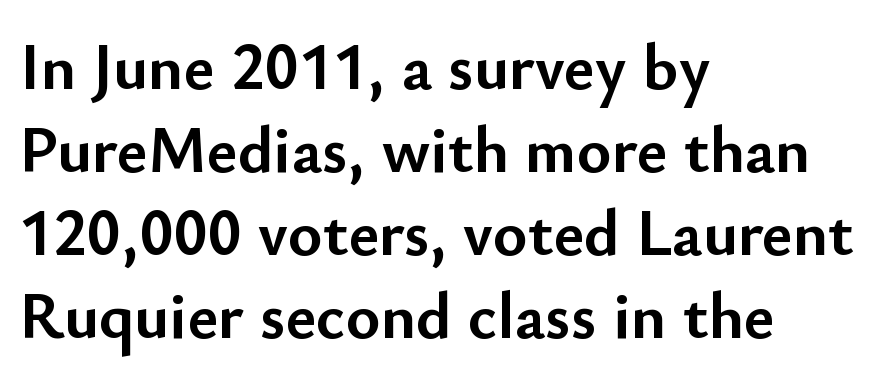
The image shows 66 px semibold sans-serif type, upright; set left-aligned, normal line spacing (1.26x), normal letter spacing, not underlined; low stroke contrast and a small x-height.
